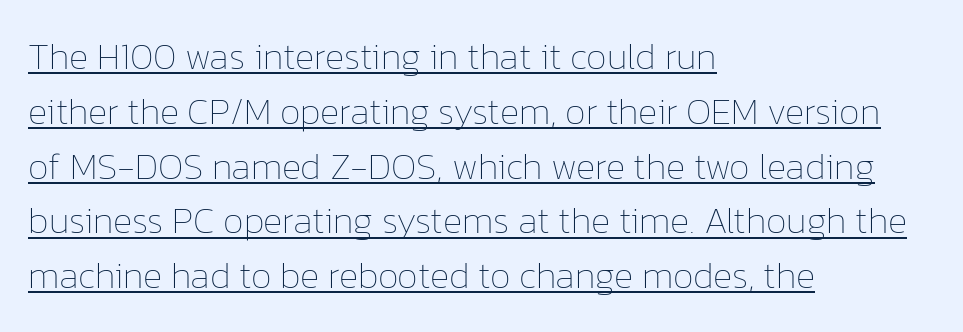
The face looks like a standard text weight, possibly lighter. Whoever set this chose a conventional vertical rhythm. A baseline rule has been typeset under these characters. Spacing between characters is what you'd get straight out of the box. Is the block centered? No — it sits flush against the left margin. These lines are rendered in a variable-pitch font.
